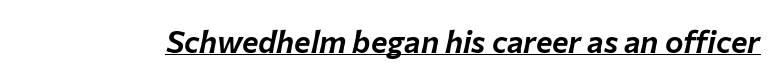
{"italic": "yes", "lean": "right", "slant_degrees": 12, "width": "normal", "stroke_contrast": "low", "x_height": "medium", "monospaced": "no", "underline": "yes", "letter_spacing": "normal", "letter_spacing_em": 0.0, "glyph_px": 31}
